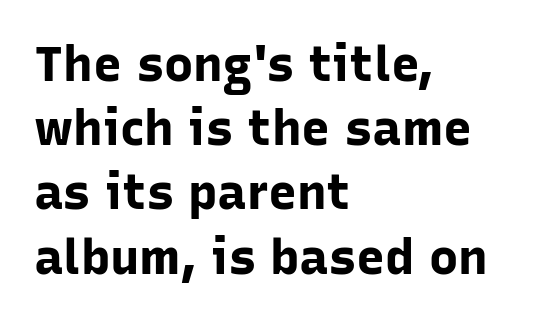
Q: Is the text bold? A: Yes.
Q: Is the text italic (slanted)? A: No, it is upright.
Q: Is the typeface a serif or a sans-serif typeface? A: Sans-serif.
Q: Is the text underlined? A: No.
Q: How is the paragraph aligned? A: Left-aligned.
Q: Is the spacing between letters normal or unusually wide? A: Normal.
Q: Is the spacing between lines tight, normal or loose? A: Normal.
Q: Width (condensed, normal, or wide)? A: Normal.
Q: Stroke contrast? A: Low.
Q: x-height? A: Medium.
Q: Monospaced? A: No.
